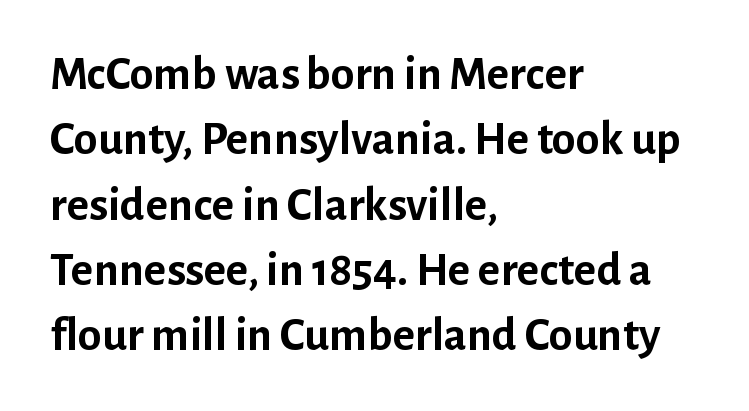
The lettering holds an erect, upright posture throughout. This sample uses a sans-serif face. The paragraph shown leans on its left margin. Here the glyphs are tracked normally, forming tight word shapes.
